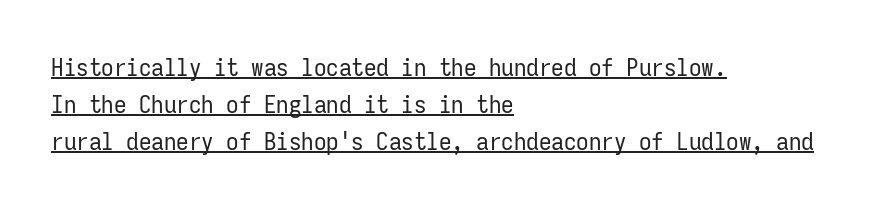
The passage shown is underscored from start to finish. Does the leading feel generous? No, just average. Tracking here is standard; glyphs follow each other at the usual distance. Does the copy run flush right? No — it runs flush left. Italic? Not at all — the glyphs are vertical. Nothing heavy about these letters — not bold at all.
